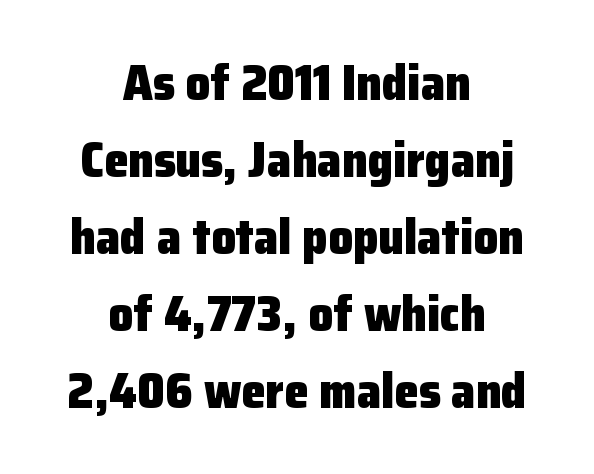
Q: Is the text bold? A: Yes.
Q: Is the text italic (slanted)? A: No, it is upright.
Q: Is the typeface a serif or a sans-serif typeface? A: Sans-serif.
Q: Is the text underlined? A: No.
Q: How is the paragraph aligned? A: Centered.
Q: Is the spacing between letters normal or unusually wide? A: Normal.
Q: Is the spacing between lines tight, normal or loose? A: Normal.
Q: Width (condensed, normal, or wide)? A: Normal.
Q: Stroke contrast? A: Low.
Q: x-height? A: Medium.
Q: Monospaced? A: No.
